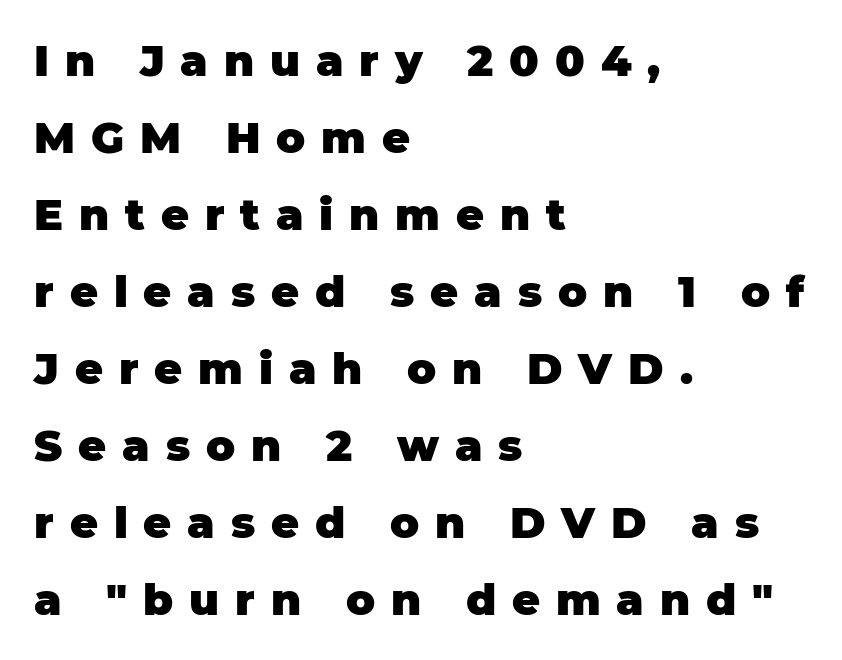
{"serif": "no", "italic": "no", "bold": "yes", "weight": "heavy", "width": "normal", "stroke_contrast": "low", "x_height": "large", "monospaced": "no", "underline": "no", "align": "left", "line_spacing_ratio": 1.79, "letter_spacing": "wide", "letter_spacing_em": 0.37, "glyph_px": 43}
